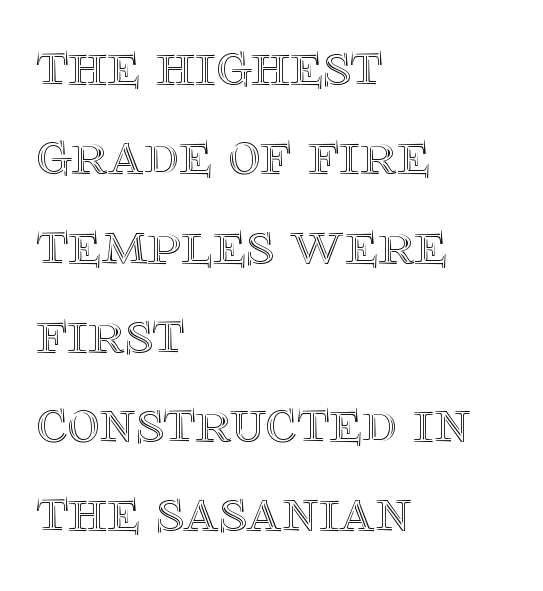
{"italic": "no", "width": "normal", "x_height": "large", "monospaced": "no", "underline": "no", "align": "left", "line_spacing": "normal", "line_spacing_ratio": 1.44, "letter_spacing": "normal", "letter_spacing_em": 0.0, "glyph_px": 62}
